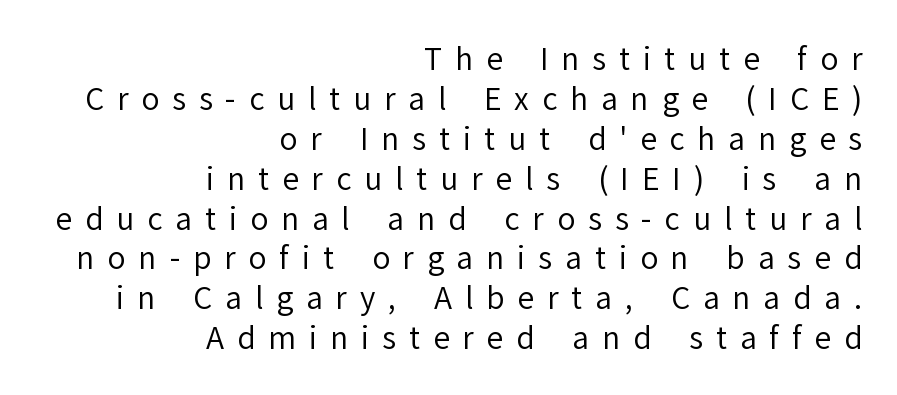
The image shows 30 px regular-weight sans-serif type, upright; set right-aligned, normal line spacing (1.33x), unusually wide letter spacing (+0.43 em), not underlined; low stroke contrast and a medium x-height.
